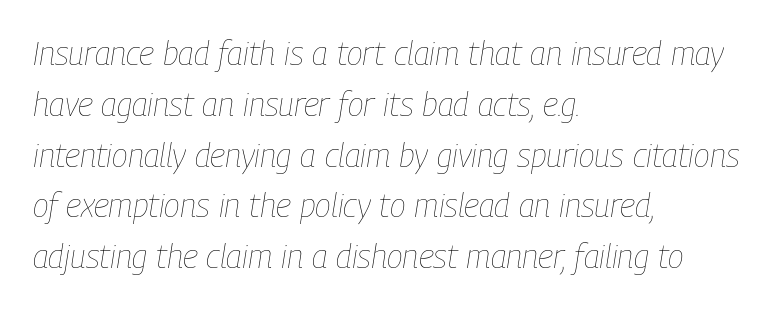
{"italic": "yes", "lean": "right", "slant_degrees": 9, "bold": "no", "weight": "thin", "width": "condensed", "stroke_contrast": "low", "x_height": "medium", "monospaced": "no", "underline": "no", "align": "left", "line_spacing": "normal", "line_spacing_ratio": 1.54, "letter_spacing": "normal", "letter_spacing_em": 0.0, "glyph_px": 33}
